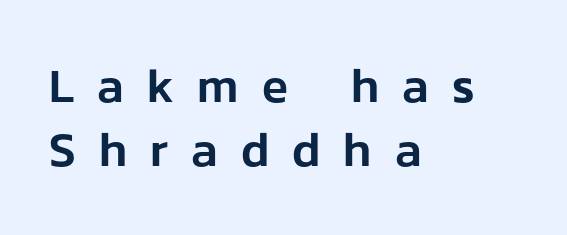
The image shows 48 px sans-serif type, upright; set left-aligned, normal line spacing (1.34x), unusually wide letter spacing (+0.48 em), not underlined; low stroke contrast and a medium x-height.
